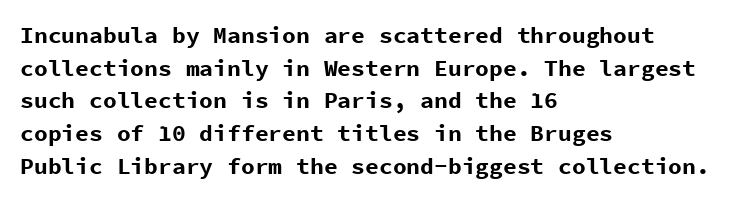
Here the glyphs are tracked normally, forming tight word shapes. One-word summary of the alignment: left. In terms of posture, this sample is upright. Notice how thick the strokes are: this is what a full bold looks like. The lines sit at an ordinary, default distance from one another.
